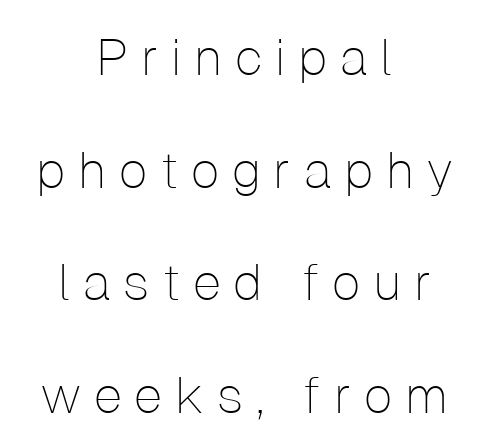
{"serif": "no", "italic": "no", "bold": "no", "weight": "thin", "width": "normal", "stroke_contrast": "low", "x_height": "medium", "monospaced": "no", "underline": "no", "align": "center", "line_spacing": "loose", "line_spacing_ratio": 2.21, "letter_spacing": "wide", "letter_spacing_em": 0.25, "glyph_px": 51}
